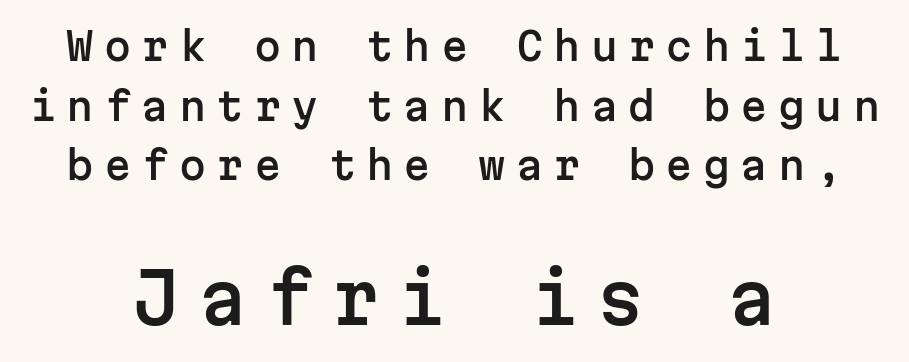
This sample keeps an unexceptional amount of space between lines. The more generous point size was reserved for the lower chunk. The text was rendered using a sans face with plain stroke endings. Short note: letters widely spaced.
